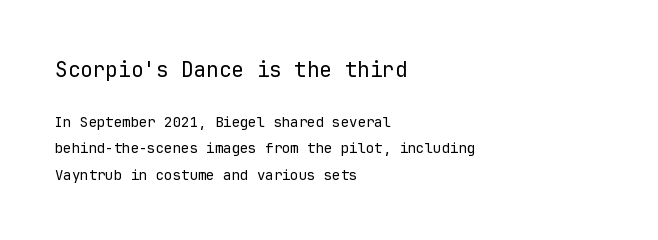
The image shows 21 px text type, upright; set left-aligned, loose line spacing (1.9x), normal letter spacing, not underlined; the first (top) block is 1.5x larger.
